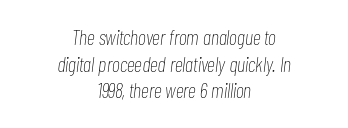
The image shows 21 px text type, italic (leaning right); set centered, normal line spacing (1.27x), normal letter spacing, not underlined.
